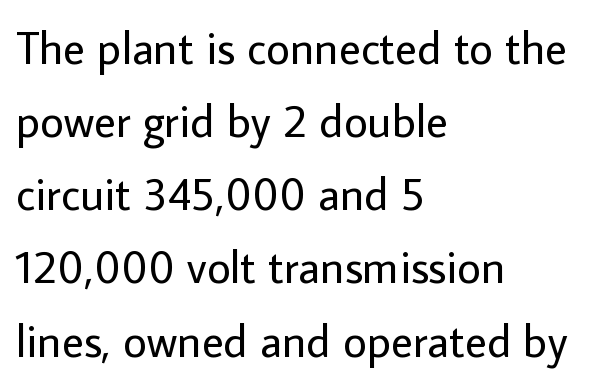
{"serif": "no", "italic": "no", "bold": "no", "weight": "regular", "width": "normal", "stroke_contrast": "low", "x_height": "medium", "monospaced": "no", "underline": "no", "align": "left", "line_spacing": "normal", "line_spacing_ratio": 1.59, "letter_spacing": "normal", "letter_spacing_em": 0.0, "glyph_px": 46}
